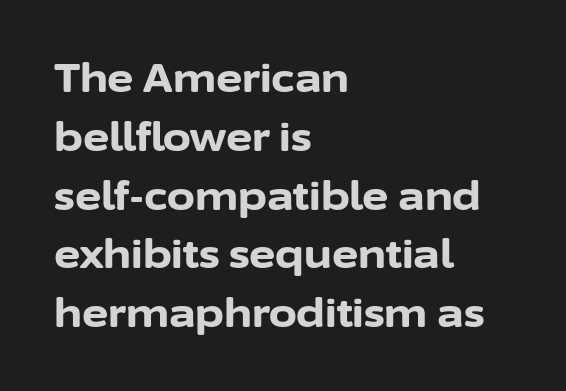
The face used here is proportionally spaced, like ordinary book or web type. The passage shown is emphatically bold. Decoration check: the copy has no underline. Stroke terminals: plain, sans-serif.
